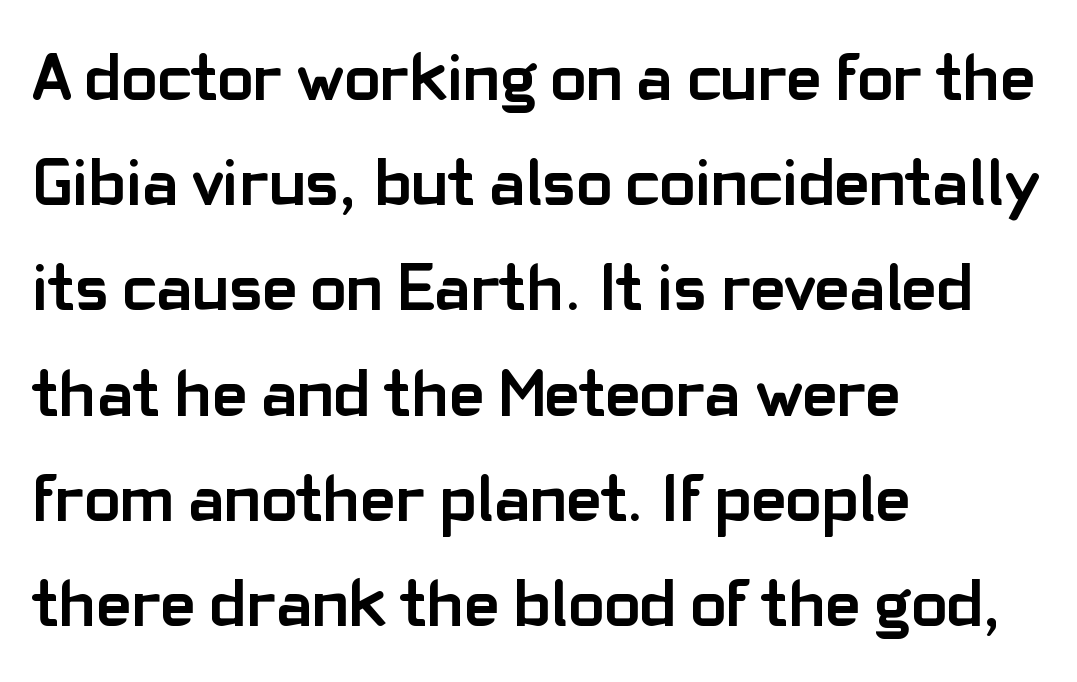
{"serif": "no", "italic": "no", "bold": "yes", "weight": "semibold", "width": "normal", "stroke_contrast": "low", "x_height": "medium", "monospaced": "no", "underline": "no", "align": "left", "line_spacing": "normal", "line_spacing_ratio": 1.57, "letter_spacing": "normal", "letter_spacing_em": 0.0, "glyph_px": 67}
